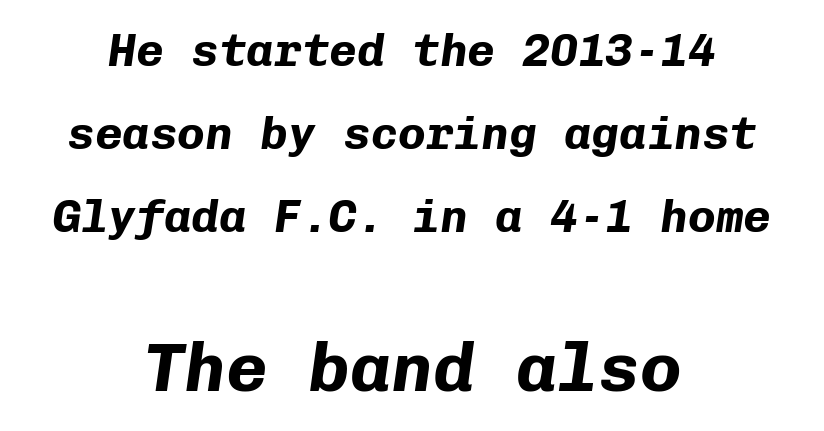
The image shows 69 px bold type, italic (leaning right), monospaced; set centered, line spacing 1.8x, normal letter spacing, not underlined; the second (bottom) block is 1.5x larger; low stroke contrast and a medium x-height.
